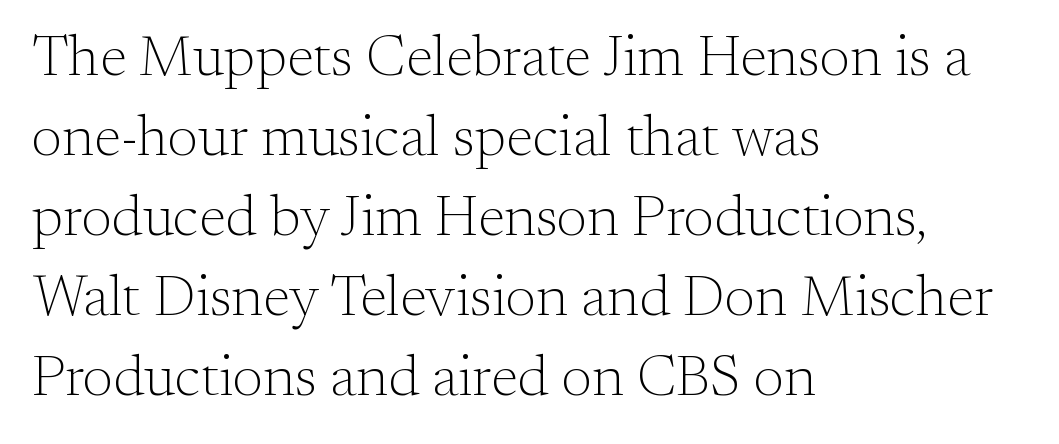
Caption: face not bold, strokes unweighted. Nobody drew a line under any word here. Tall strokes in this sample are plumb rather than angled. Casual observation: everything's shoved over to the left. Examine the stroke ends and you'll spot serifs.
